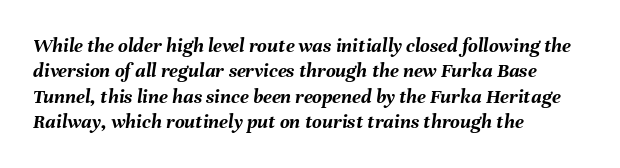
{"italic": "yes", "lean": "right", "slant_degrees": 8, "bold": "yes", "underline": "no", "align": "left", "line_spacing_ratio": 1.21, "letter_spacing": "normal", "letter_spacing_em": 0.0, "glyph_px": 21}
